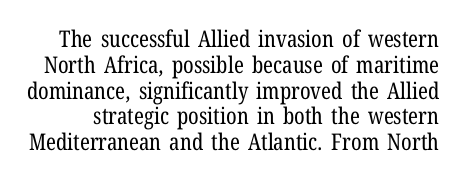
{"italic": "no", "bold": "no", "underline": "no", "line_spacing": "tight", "line_spacing_ratio": 1.12, "letter_spacing": "normal", "letter_spacing_em": 0.0, "glyph_px": 23}
